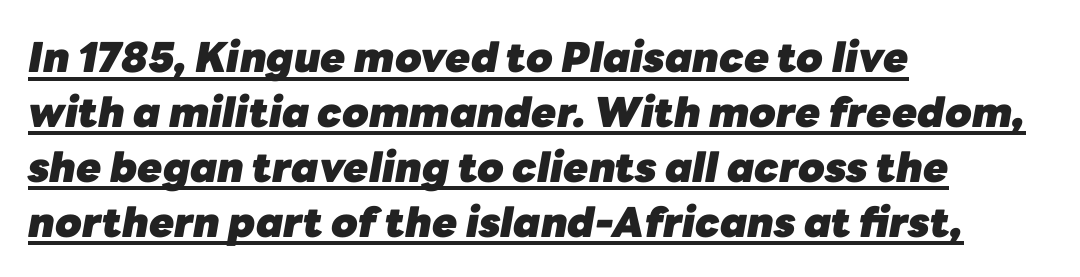
Q: Is the text bold? A: Yes.
Q: Is the text italic (slanted)? A: Yes, it leans right by about 10 degrees.
Q: Is the text underlined? A: Yes.
Q: How is the paragraph aligned? A: Left-aligned.
Q: Is the spacing between letters normal or unusually wide? A: Normal.
Q: Is the spacing between lines tight, normal or loose? A: Normal.
Q: Width (condensed, normal, or wide)? A: Normal.
Q: Stroke contrast? A: Low.
Q: x-height? A: Medium.
Q: Monospaced? A: No.
